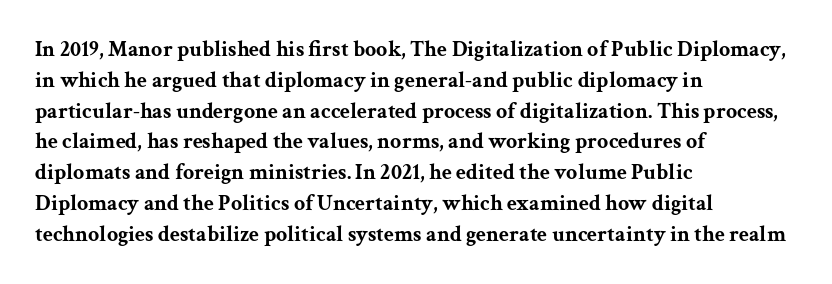
{"italic": "no", "bold": "yes", "underline": "no", "align": "left", "line_spacing": "normal", "line_spacing_ratio": 1.4, "letter_spacing": "normal", "letter_spacing_em": 0.0, "glyph_px": 22}
